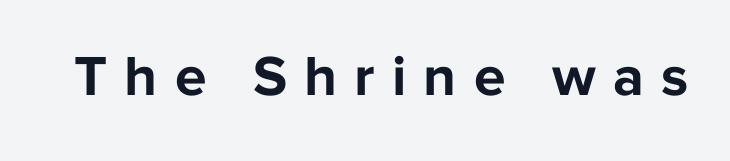
The tracking reads as deliberately expanded to a designer's eye. The face used here is proportionally spaced, like ordinary book or web type. Beneath every word, the page is bare. Unlike italic type, these characters show no tilt at all. As a designer I'd log this as weight 700, bold. The characters display no serif detailing; their extremities are plain.
